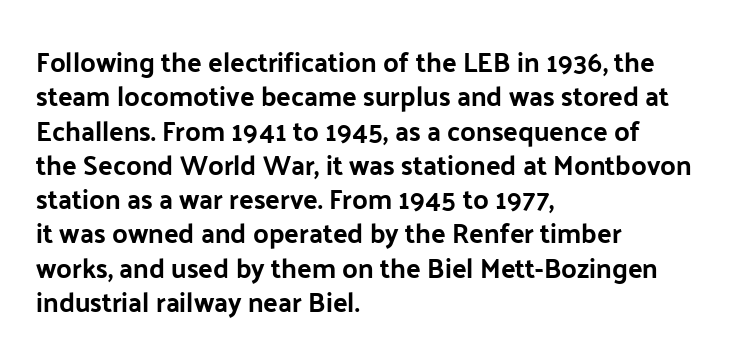
The image shows 27 px bold type, upright; set left-aligned, normal line spacing (1.27x), normal letter spacing, not underlined.
